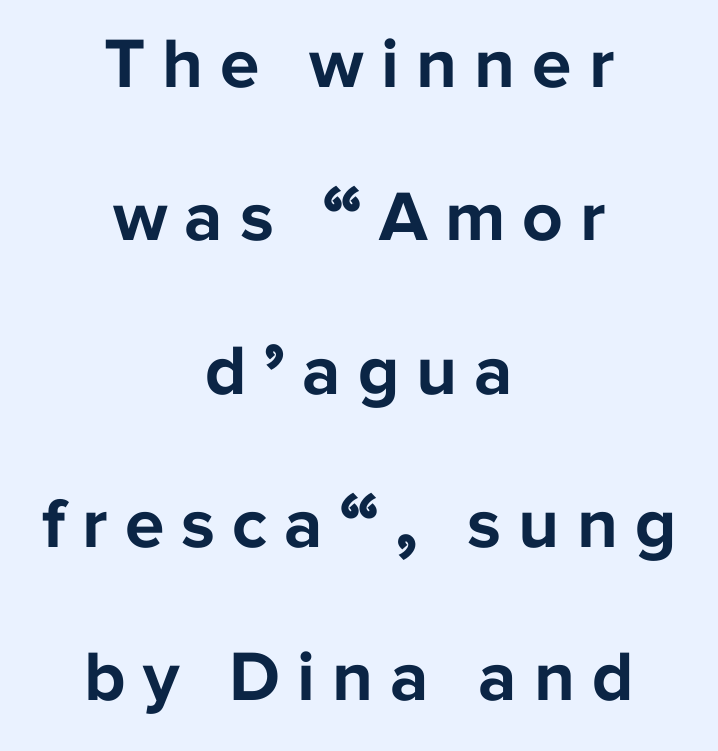
The passage shown is typed in a proportional face where columns would drift. The designer went with a sans here, leaving each stem footless. The specimen omits any rule beneath the text block's lines. In terms of leading, this rendering errs on the spacious side. The letters stand straight up with perfectly vertical stems.
